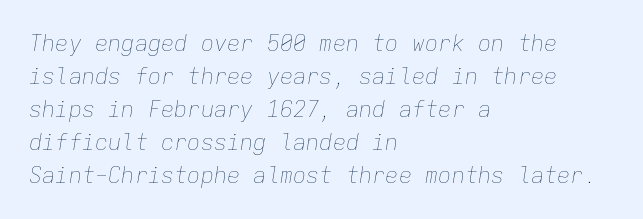
{"italic": "yes", "lean": "right", "slant_degrees": 9, "bold": "no", "underline": "no", "align": "left", "line_spacing": "normal", "line_spacing_ratio": 1.5, "letter_spacing": "normal", "letter_spacing_em": 0.0, "glyph_px": 22}
